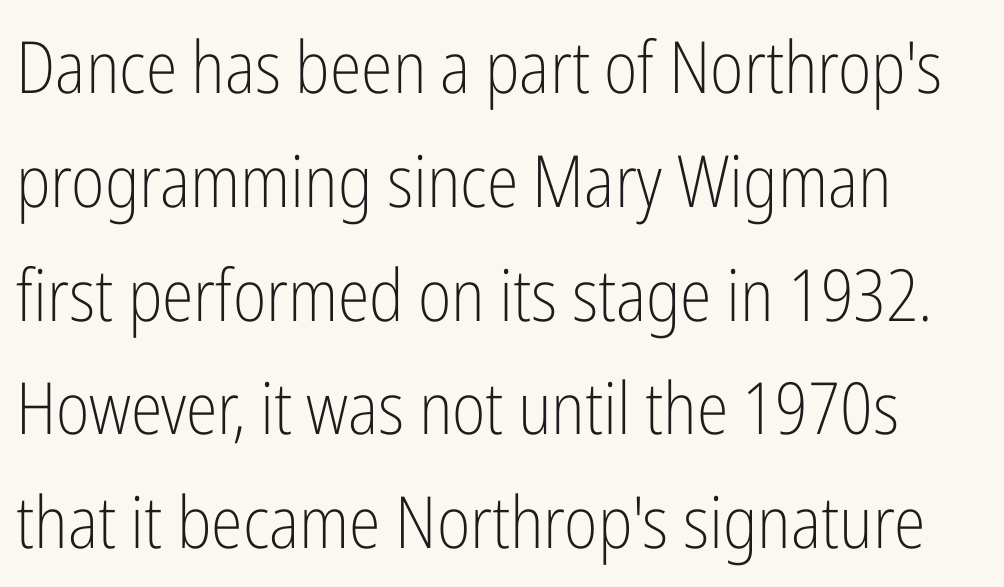
The typography opts for an upright posture over an oblique one. Vertical stems look standard width or narrower in stroke. Descender tails drop into unmarked territory. The letters carry no serifs — their stems end cleanly without finishing strokes. A typesetter would call this proportional, since set widths differ per character. Does the leading feel generous? No, just average.
